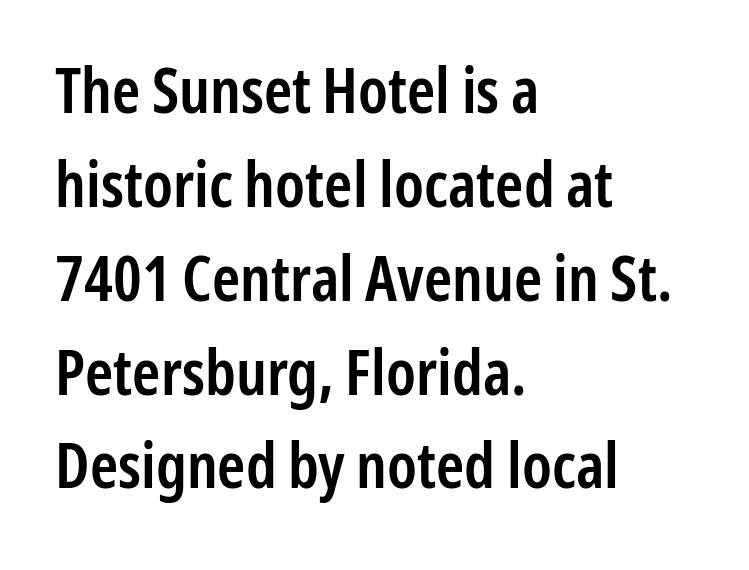
The image shows 63 px semibold, condensed sans-serif type, upright; set left-aligned, normal line spacing (1.49x), normal letter spacing, not underlined; low stroke contrast and a medium x-height.
